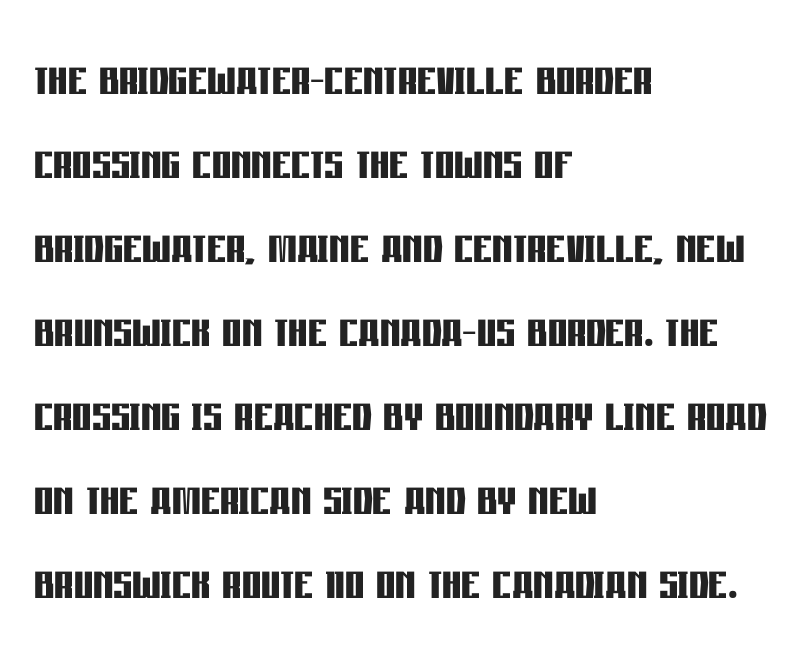
Q: Is the text bold? A: Yes.
Q: Is the text italic (slanted)? A: No, it is upright.
Q: Is the typeface a serif or a sans-serif typeface? A: Sans-serif.
Q: Is the text underlined? A: No.
Q: How is the paragraph aligned? A: Left-aligned.
Q: Is the spacing between letters normal or unusually wide? A: Normal.
Q: Is the spacing between lines tight, normal or loose? A: Normal.
Q: Width (condensed, normal, or wide)? A: Condensed.
Q: Stroke contrast? A: Low.
Q: x-height? A: Large.
Q: Monospaced? A: No.
